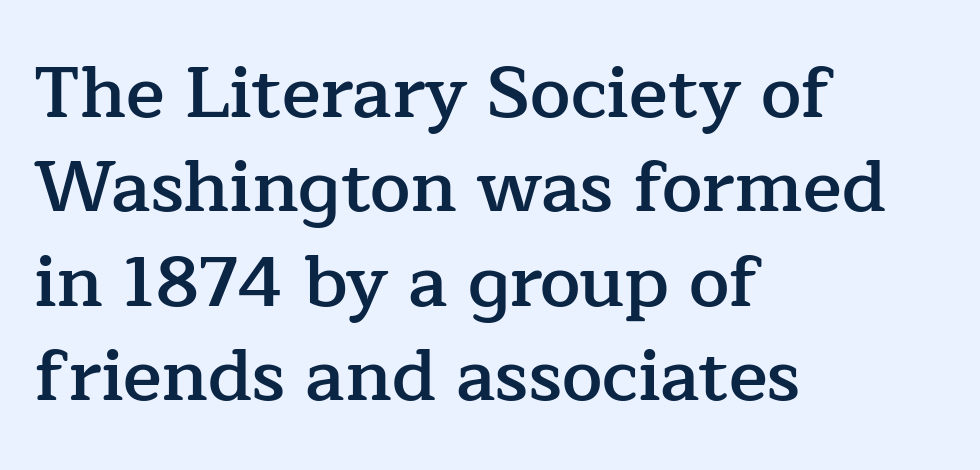
Q: Is the text bold? A: Semi-bold.
Q: Is the text italic (slanted)? A: No, it is upright.
Q: Is the typeface a serif or a sans-serif typeface? A: Serif.
Q: Is the text underlined? A: No.
Q: How is the paragraph aligned? A: Left-aligned.
Q: Is the spacing between letters normal or unusually wide? A: Normal.
Q: Is the spacing between lines tight, normal or loose? A: Normal.
Q: Width (condensed, normal, or wide)? A: Normal.
Q: Stroke contrast? A: Low.
Q: x-height? A: Medium.
Q: Monospaced? A: No.
